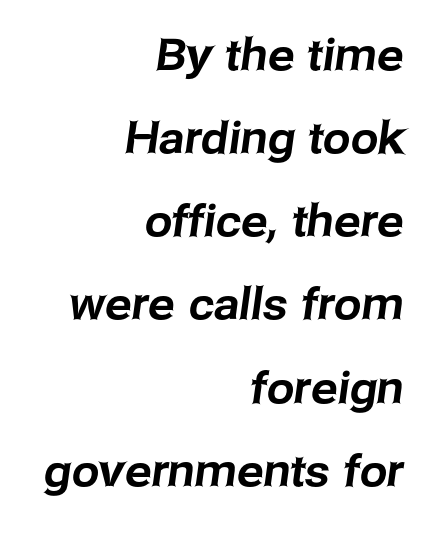
The image shows 44 px sans-serif type; set right-aligned, line spacing 1.89x, normal letter spacing, not underlined; low stroke contrast and a medium x-height.
